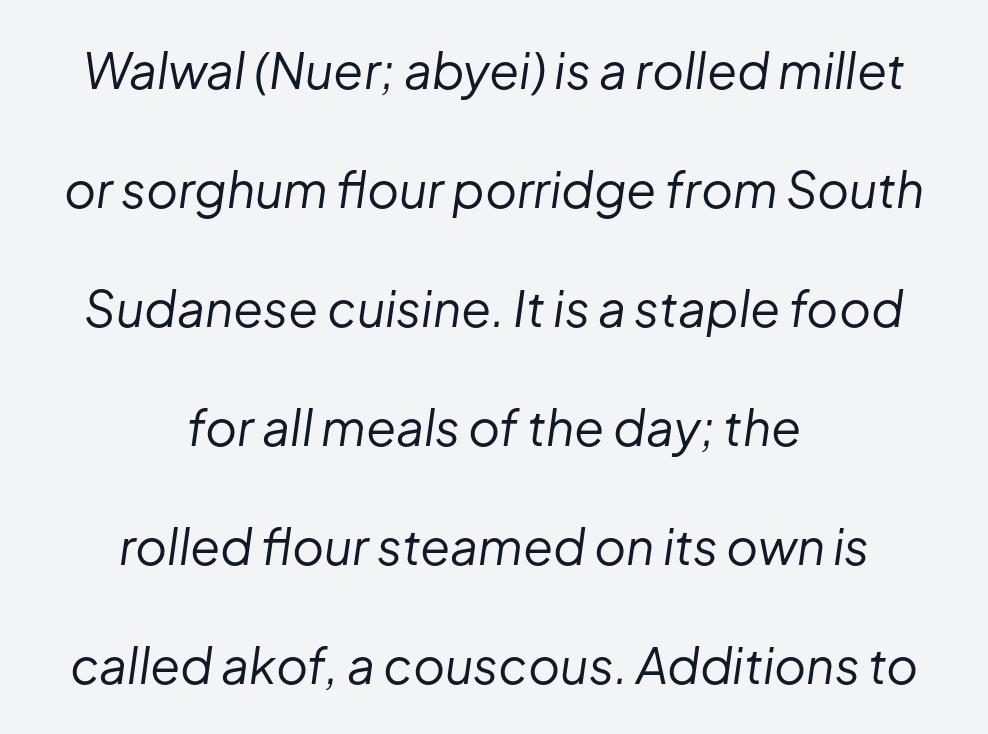
Q: Is the text bold? A: No.
Q: Is the text italic (slanted)? A: Yes, it leans right by about 8 degrees.
Q: Is the text underlined? A: No.
Q: How is the paragraph aligned? A: Centered.
Q: Is the spacing between letters normal or unusually wide? A: Normal.
Q: Is the spacing between lines tight, normal or loose? A: Loose.
Q: Width (condensed, normal, or wide)? A: Normal.
Q: Stroke contrast? A: Low.
Q: x-height? A: Medium.
Q: Monospaced? A: No.
